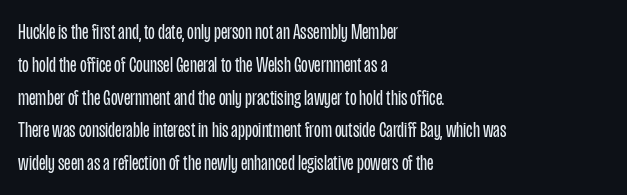
The image shows 22 px text type, upright; set left-aligned, normal line spacing (1.49x), normal letter spacing, not underlined.
